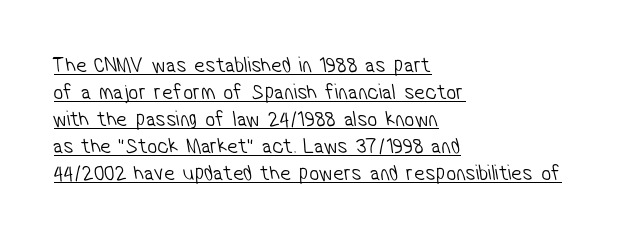
The image shows 22 px text type; set left-aligned, line spacing 1.23x, normal letter spacing, underlined.
